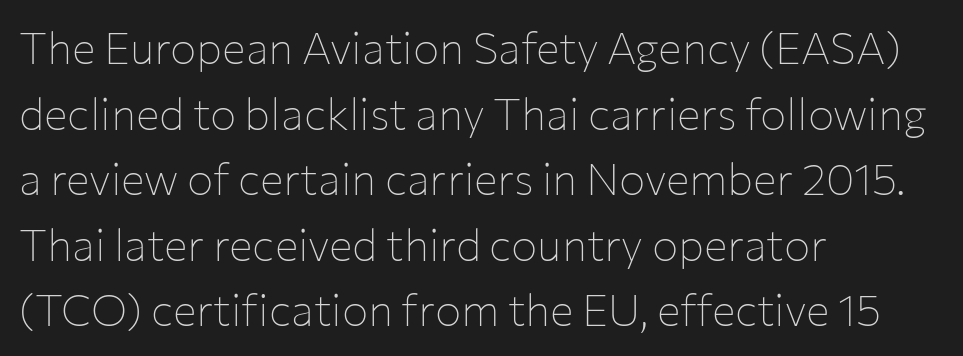
{"serif": "no", "italic": "no", "bold": "no", "weight": "thin", "width": "normal", "stroke_contrast": "low", "x_height": "medium", "monospaced": "no", "underline": "no", "align": "left", "line_spacing": "normal", "line_spacing_ratio": 1.49, "letter_spacing": "normal", "letter_spacing_em": 0.0, "glyph_px": 44}
